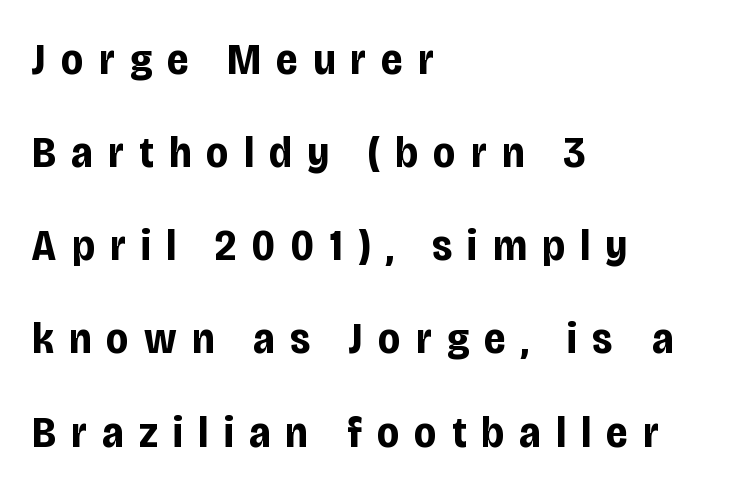
Characters remain perfectly vertical along every line. Here the designer chose a conventional face with non-uniform glyph widths. Notice how the passage keeps a crisp vertical edge on the left only. The words here are not underlined. Regarding leading, the lines here are spaced well apart. Nope, no serifs anywhere on these letters.
